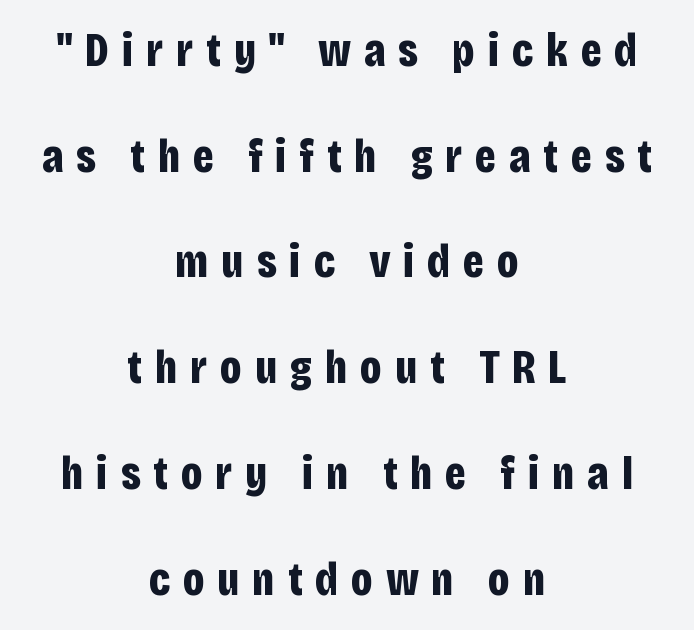
The image shows 47 px bold, condensed sans-serif type, upright; set centered, loose line spacing (2.25x), unusually wide letter spacing (+0.27 em), not underlined; low stroke contrast and a large x-height.
